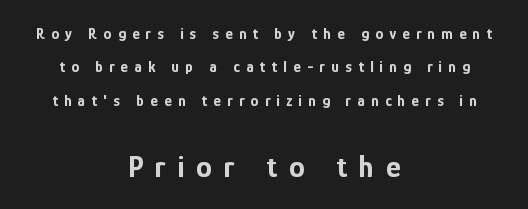
The image shows 31 px bold, condensed sans-serif type, upright; set centered, loose line spacing (2.09x), unusually wide letter spacing (+0.39 em), not underlined; the second (bottom) block is 1.94x larger; low stroke contrast and a medium x-height.
